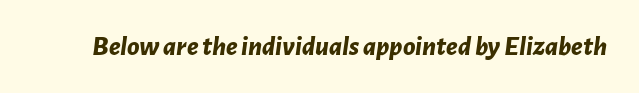
The image shows 28 px bold type, italic (leaning right); set normal letter spacing, not underlined; low stroke contrast and a medium x-height.
